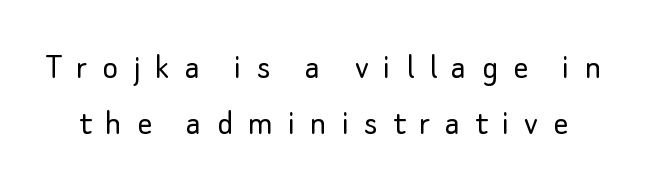
Q: Is the text bold? A: No.
Q: Is the text italic (slanted)? A: No, it is upright.
Q: Is the typeface a serif or a sans-serif typeface? A: Sans-serif.
Q: Is the text underlined? A: No.
Q: Is the spacing between letters normal or unusually wide? A: Unusually wide.
Q: Is the spacing between lines tight, normal or loose? A: Normal.
Q: Width (condensed, normal, or wide)? A: Normal.
Q: Stroke contrast? A: Low.
Q: x-height? A: Small.
Q: Monospaced? A: No.
